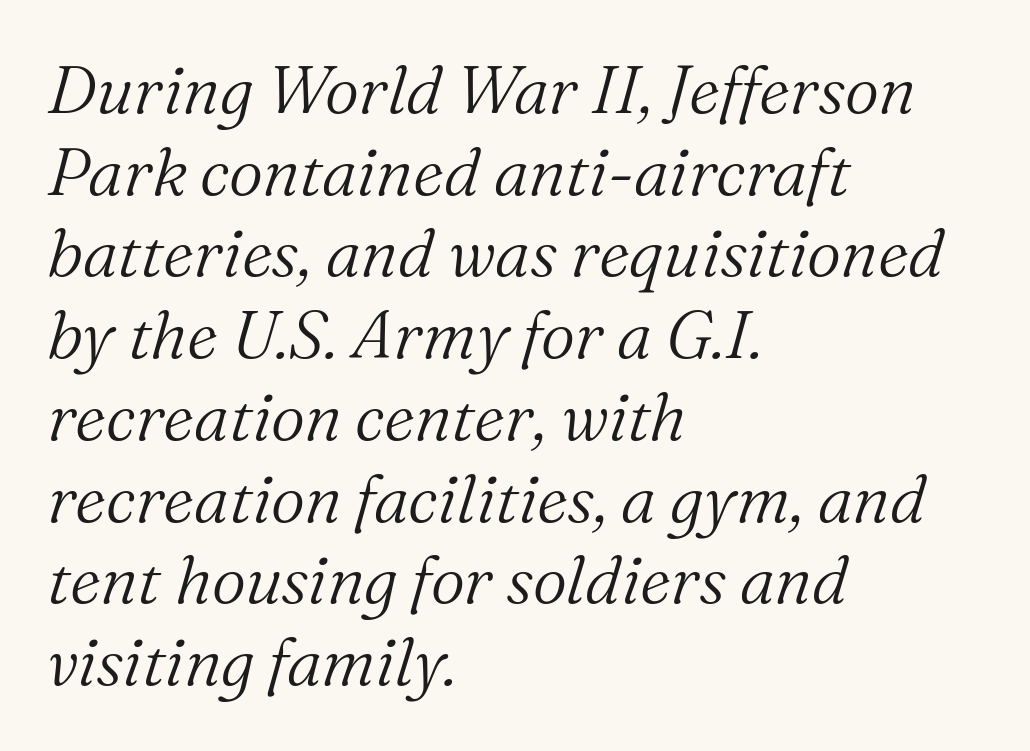
The characters display serif detailing at their extremities. When letters slant like this, we call the style italic. The letters advance in unequal steps, a hallmark of proportional type. Alignment: flush left.
